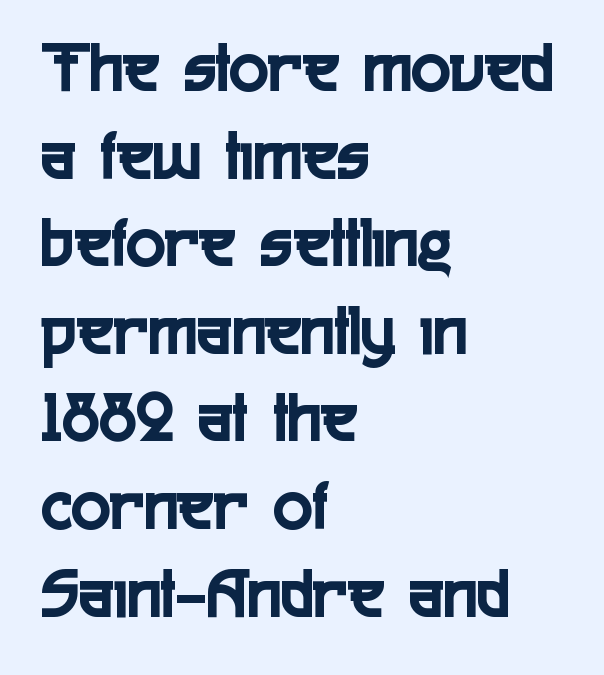
The image shows 73 px condensed sans-serif type, upright; set left-aligned, line spacing 1.2x, normal letter spacing, not underlined; a medium x-height.
